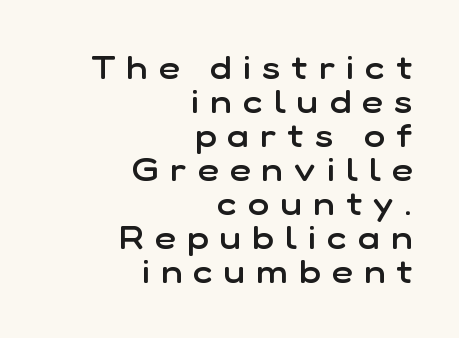
The image shows 32 px semibold sans-serif type, upright; set right-aligned, tight line spacing (1.06x), unusually wide letter spacing (+0.36 em), not underlined; low stroke contrast and a medium x-height.
